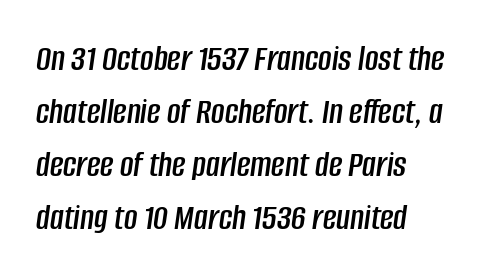
Q: Is the text italic (slanted)? A: Yes, it leans right by about 8 degrees.
Q: Is the text underlined? A: No.
Q: How is the paragraph aligned? A: Left-aligned.
Q: Is the spacing between letters normal or unusually wide? A: Normal.
Q: Is the spacing between lines tight, normal or loose? A: Normal.
Q: Width (condensed, normal, or wide)? A: Condensed.
Q: Stroke contrast? A: Low.
Q: x-height? A: Large.
Q: Monospaced? A: No.
